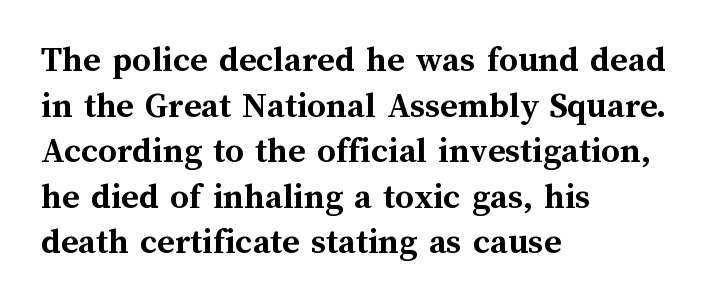
Q: Is the text bold? A: Yes.
Q: Is the text italic (slanted)? A: No, it is upright.
Q: Is the text underlined? A: No.
Q: How is the paragraph aligned? A: Left-aligned.
Q: Is the spacing between letters normal or unusually wide? A: Normal.
Q: Width (condensed, normal, or wide)? A: Normal.
Q: Stroke contrast? A: Medium.
Q: x-height? A: Medium.
Q: Monospaced? A: No.
